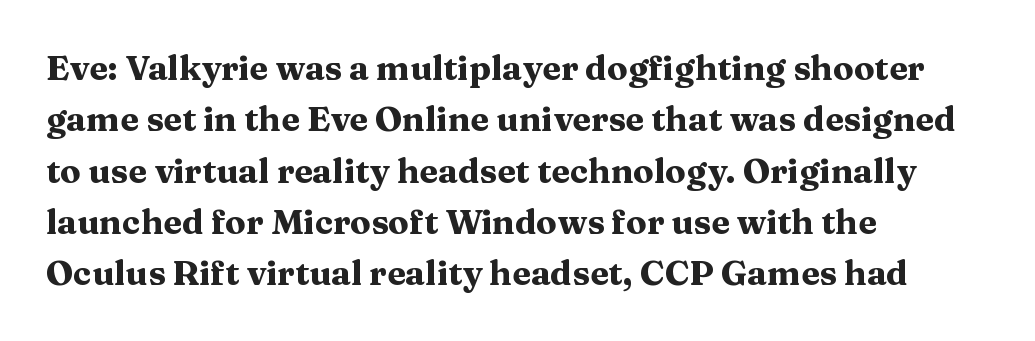
These lines are rendered in a variable-pitch font. Characters follow at the spacing the type designer built in. Small tapered or slab feet sit at the stroke ends, so this counts as serif. Is there much room between lines? A standard amount, neither cramped nor airy. Ordinary non-slanted type is in use. A classic flush-left, rag-right setting is used for this passage.
